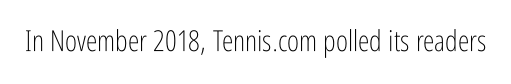
Q: Is the text bold? A: No.
Q: Is the text italic (slanted)? A: No, it is upright.
Q: Is the typeface a serif or a sans-serif typeface? A: Sans-serif.
Q: Is the text underlined? A: No.
Q: Is the spacing between letters normal or unusually wide? A: Normal.
Q: Width (condensed, normal, or wide)? A: Condensed.
Q: Stroke contrast? A: Low.
Q: x-height? A: Medium.
Q: Monospaced? A: No.
